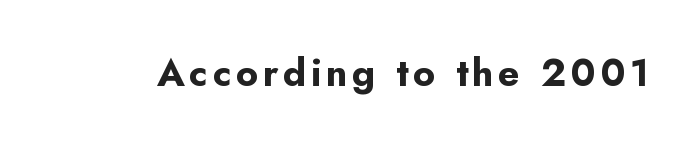
Look at the stroke-to-counter ratio: heavy, a bold. Every stem runs plumb, perpendicular to the baseline. Descenders hang freely into open space. Spacing verdict: proportional, widths tailored to each character.
